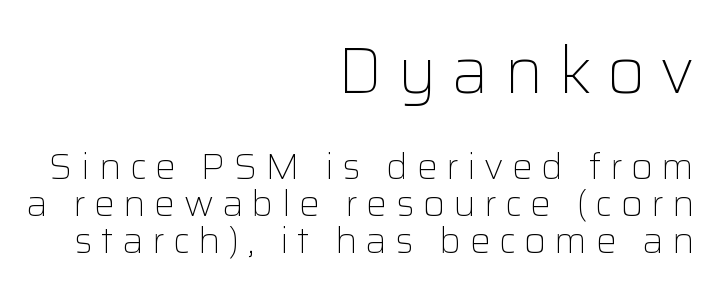
Notice how the passage keeps a crisp vertical edge on the right only. Ascenders rise straight up at ninety degrees. Glance below the letters and you will spot only blank space. If you squint, the top block still reads clearly — it's the larger of the two. How are the letters spaced? Widely, with obvious added tracking. The space between consecutive lines is stingy.
